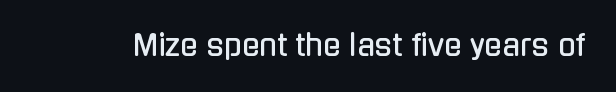
{"serif": "no", "italic": "no", "width": "condensed", "stroke_contrast": "low", "x_height": "medium", "monospaced": "no", "underline": "no", "letter_spacing": "normal", "letter_spacing_em": 0.0, "glyph_px": 29}
